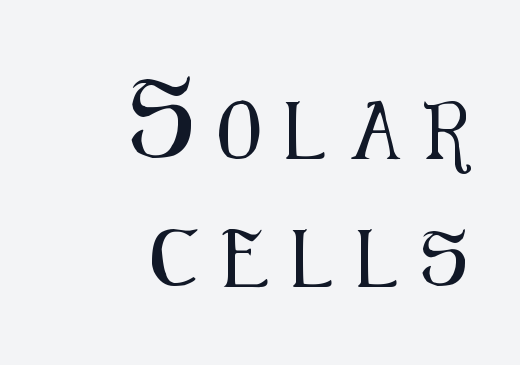
The image shows 57 px condensed type, upright; set right-aligned, loose line spacing (2.24x), unusually wide letter spacing (+0.44 em), not underlined; medium stroke contrast and a medium x-height.
